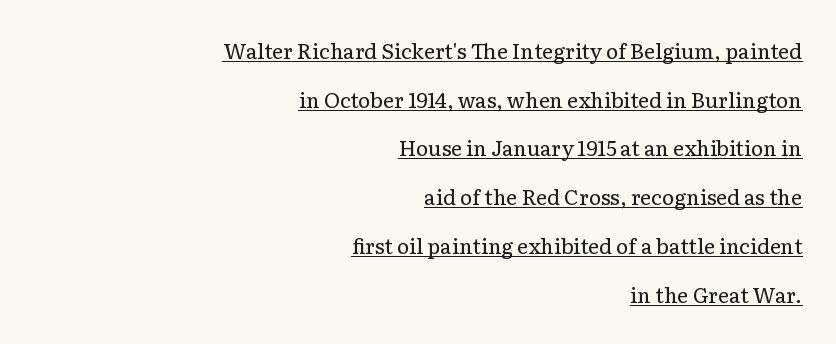
The image shows 21 px text type, upright; set right-aligned, loose line spacing (2.32x), normal letter spacing, underlined.
